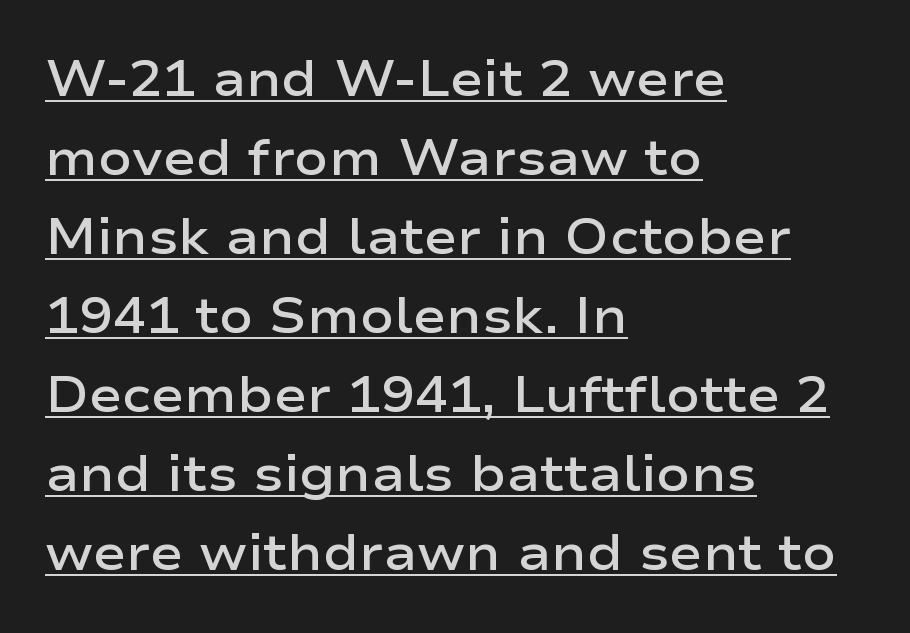
The image shows 50 px semibold, wide sans-serif type, upright; set left-aligned, normal line spacing (1.58x), normal letter spacing, underlined; low stroke contrast and a medium x-height.
